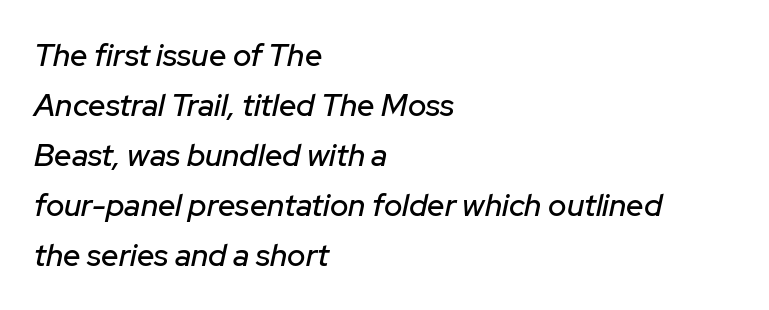
Would a proofreader flag this as italicized? Yes. Line starts are locked; line ends wander. Anything drawn beneath the words? Only blank space. Note the varied advance widths — an 'i' is clearly narrower than an 'm'. Summary of vertical rhythm: regular, with standard interline spacing.
